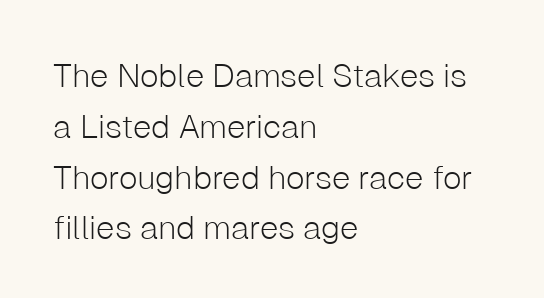
The image shows 33 px light sans-serif type, upright; set left-aligned, normal line spacing (1.54x), normal letter spacing, not underlined; low stroke contrast and a medium x-height.
